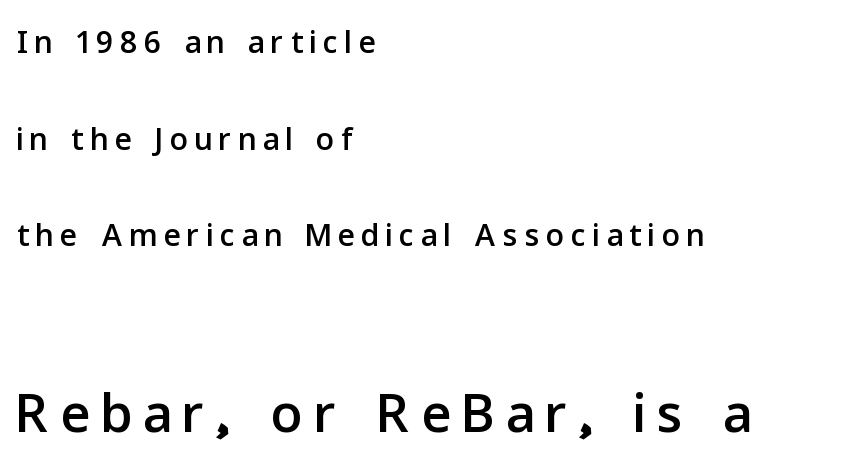
The image shows 78 px sans-serif type, upright; set left-aligned, loose line spacing (2.15x), not underlined; the second (bottom) block is 1.73x larger; low stroke contrast and a medium x-height.
